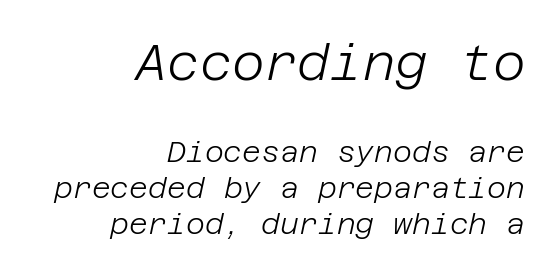
{"italic": "yes", "lean": "right", "slant_degrees": 12, "bold": "no", "weight": "light", "width": "normal", "stroke_contrast": "low", "x_height": "large", "underline": "no", "align": "right", "line_spacing_ratio": 1.23, "letter_spacing": "normal", "letter_spacing_em": 0.0, "larger_block": "first", "size_ratio": 1.72, "glyph_px": 50}
